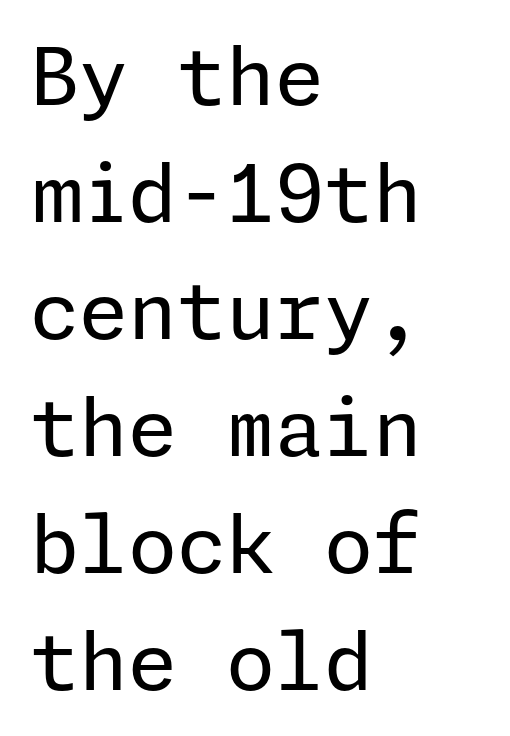
Q: Is the text bold? A: No.
Q: Is the text italic (slanted)? A: No, it is upright.
Q: Is the typeface a serif or a sans-serif typeface? A: Sans-serif.
Q: Is the text underlined? A: No.
Q: How is the paragraph aligned? A: Left-aligned.
Q: Is the spacing between letters normal or unusually wide? A: Normal.
Q: Is the spacing between lines tight, normal or loose? A: Normal.
Q: Width (condensed, normal, or wide)? A: Normal.
Q: Stroke contrast? A: Low.
Q: x-height? A: Medium.
